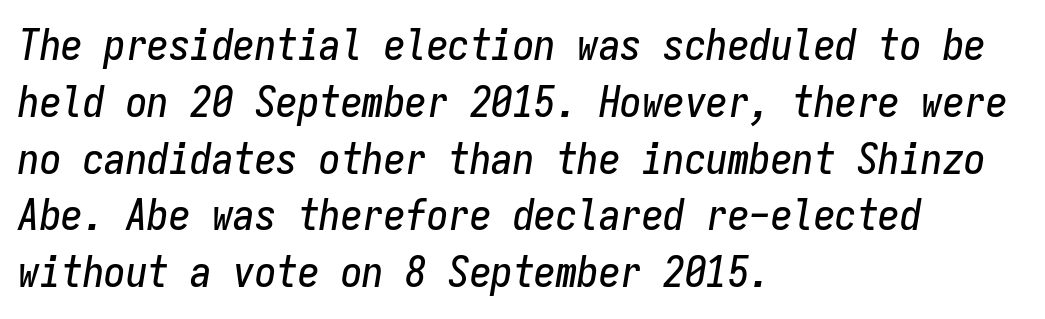
Visually the block forms a straight wall on the left and a jagged coastline on the right. Compared with ordinary roman type, these characters are visibly tilted. This sample keeps an unexceptional amount of space between lines. Descenders are the only things crossing below the line. There is no visible air inserted between adjacent glyphs. These lines are rendered in a fixed-pitch font.
